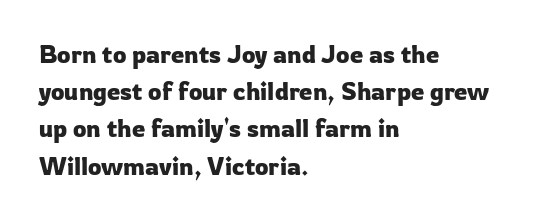
Interline gaps are of average width in this sample. The letters stand upright; this is a roman face. The face used here is rendered with its standard letterfit. Leftover space on each line is placed entirely after the last word. Beneath every word, the page is bare.
